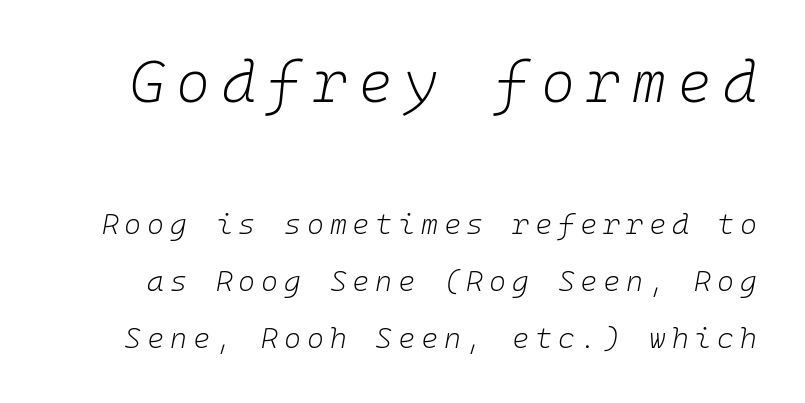
The image shows 58 px light type, italic (leaning right), monospaced; set loose line spacing (1.95x), unusually wide letter spacing (+0.2 em), not underlined; the first (top) block is 2.0x larger; low stroke contrast and a medium x-height.
